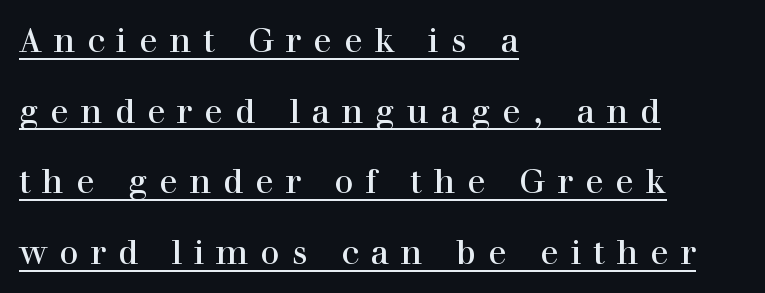
Q: Is the text bold? A: No.
Q: Is the text italic (slanted)? A: No, it is upright.
Q: Is the typeface a serif or a sans-serif typeface? A: Serif.
Q: Is the text underlined? A: Yes.
Q: How is the paragraph aligned? A: Left-aligned.
Q: Is the spacing between letters normal or unusually wide? A: Unusually wide.
Q: Is the spacing between lines tight, normal or loose? A: Loose.
Q: Width (condensed, normal, or wide)? A: Normal.
Q: Stroke contrast? A: High.
Q: x-height? A: Medium.
Q: Monospaced? A: No.
